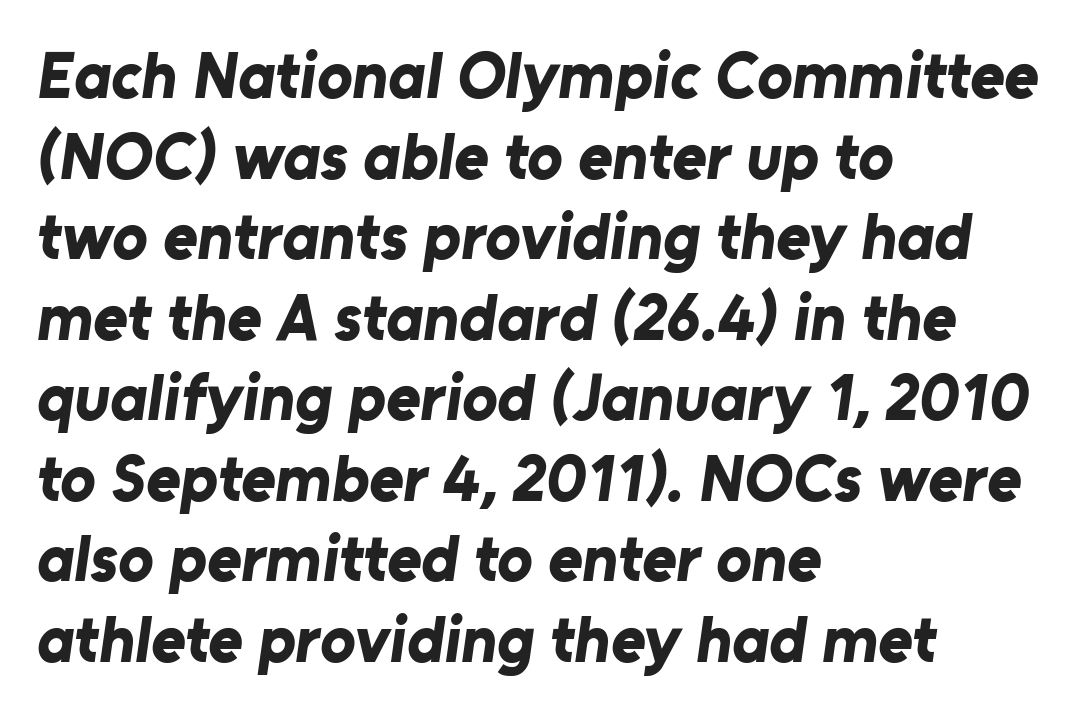
Do the characters align in a grid? No, the font is proportional. Words float on clear page, feet unadorned. These lines stack with their left ends in a neat column. The sample has been set heavy, in full bold. The glyphs in this specimen are sans serif. Words appear dense and cohesive because spacing is normal.
